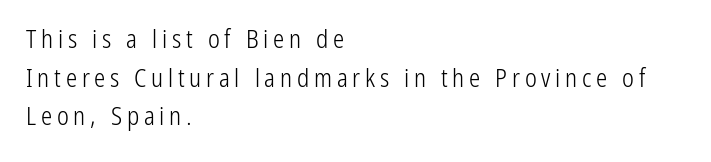
Q: Is the text bold? A: No.
Q: Is the text italic (slanted)? A: No, it is upright.
Q: Is the text underlined? A: No.
Q: How is the paragraph aligned? A: Left-aligned.
Q: Is the spacing between lines tight, normal or loose? A: Normal.
